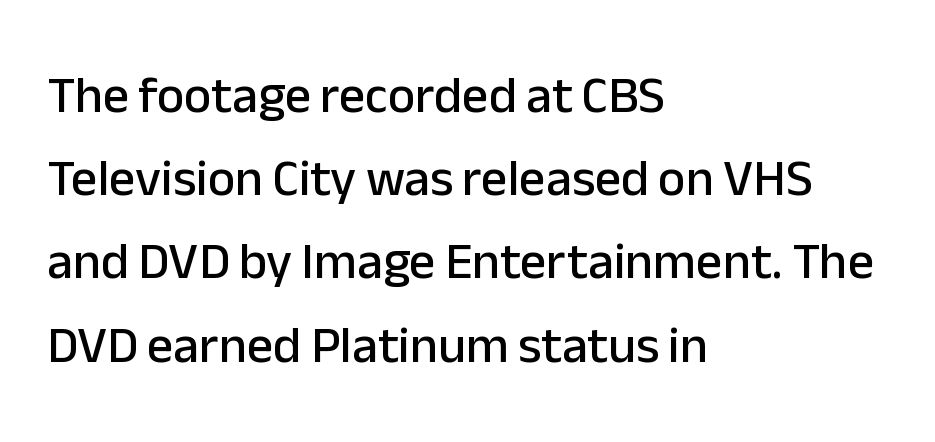
{"serif": "no", "italic": "no", "width": "normal", "stroke_contrast": "low", "x_height": "medium", "monospaced": "no", "underline": "no", "align": "left", "line_spacing": "normal", "line_spacing_ratio": 1.6, "letter_spacing": "normal", "letter_spacing_em": 0.0, "glyph_px": 52}
